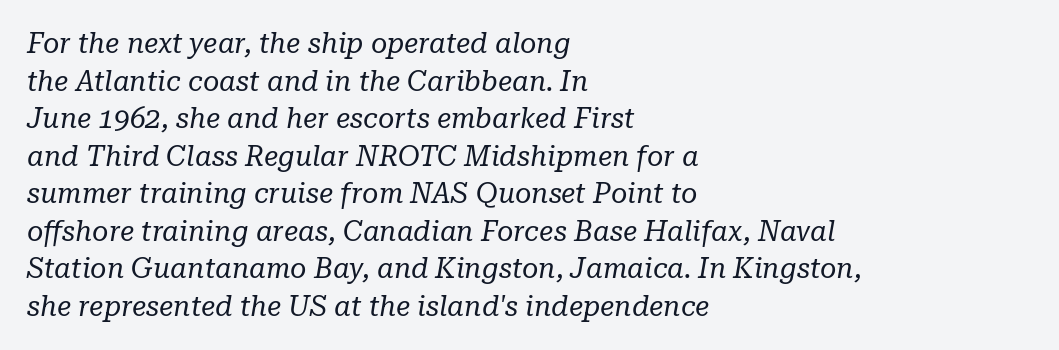
The image shows 28 px regular-weight serif type, italic (leaning right); set left-aligned, normal line spacing (1.34x), normal letter spacing, not underlined; low stroke contrast and a medium x-height.
